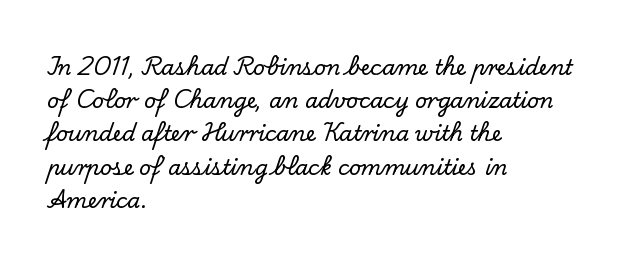
The tracking reads as untouched default to a designer's eye. Anything drawn beneath the words? Only blank space. Leading: standard.
